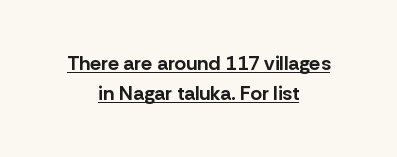
Q: Is the text bold? A: Yes.
Q: Is the text italic (slanted)? A: No, it is upright.
Q: Is the text underlined? A: Yes.
Q: How is the paragraph aligned? A: Centered.
Q: Is the spacing between letters normal or unusually wide? A: Normal.
Q: Is the spacing between lines tight, normal or loose? A: Normal.
